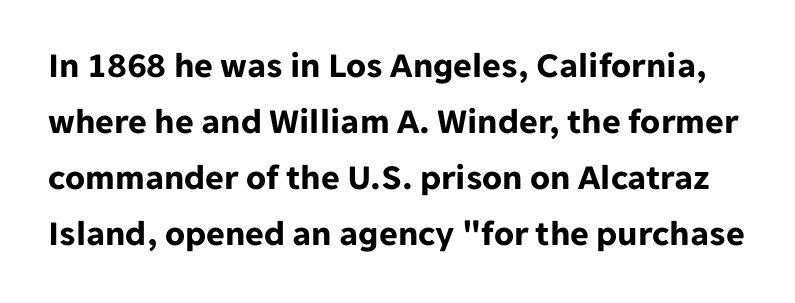
{"serif": "no", "italic": "no", "bold": "yes", "weight": "bold", "width": "normal", "stroke_contrast": "low", "x_height": "medium", "monospaced": "no", "underline": "no", "line_spacing": "normal", "line_spacing_ratio": 1.56, "letter_spacing": "normal", "letter_spacing_em": 0.0, "glyph_px": 36}
